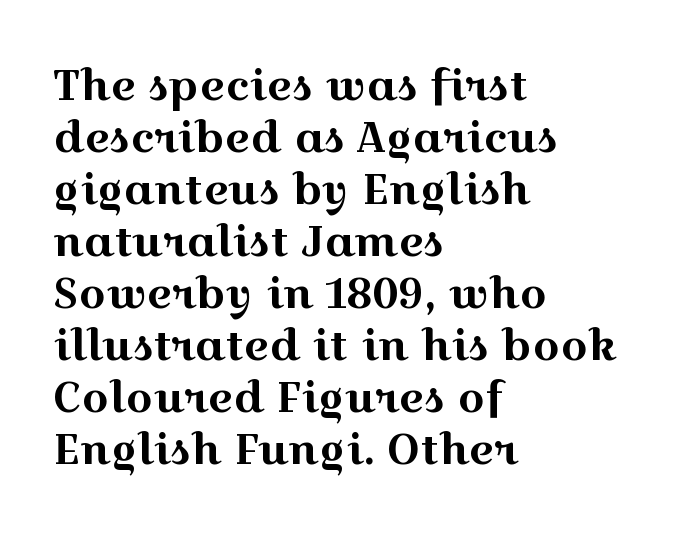
The image shows 43 px wide serif type, upright; set left-aligned, line spacing 1.21x, normal letter spacing, not underlined; a medium x-height.
